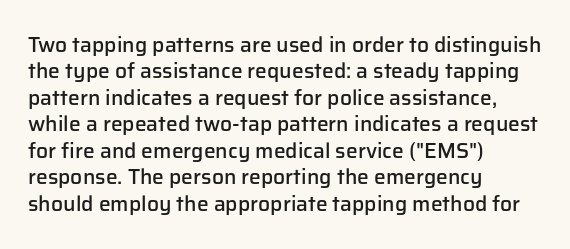
{"italic": "no", "bold": "semi", "underline": "no", "align": "left", "line_spacing": "normal", "line_spacing_ratio": 1.26, "letter_spacing": "normal", "letter_spacing_em": 0.0, "glyph_px": 21}
